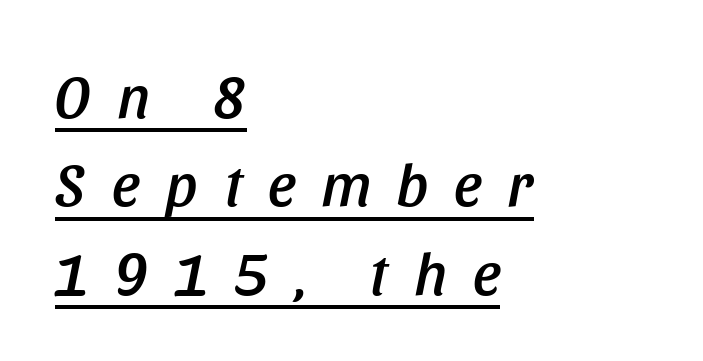
The lines are quadded left. The face used here is proportionally spaced, like ordinary book or web type. The rendering applies a slant to the glyphs. The glyphs are accompanied by a horizontal stroke just below them. Reading down the column, the eye jumps a familiar distance to each next line. Each word looks stretched out because of the extra space between its letters.
